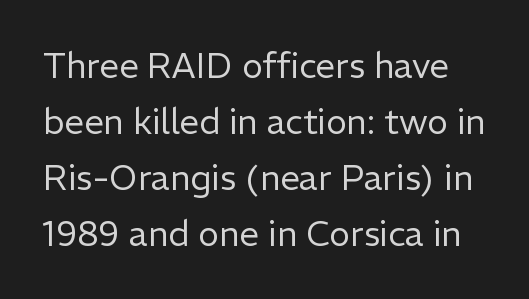
Caption: face not bold, strokes unweighted. The rows are spaced the way most documents space them. The axis of the letterforms is exactly vertical. Is this a fixed-width face? No — the glyphs have proportional, varying widths.
